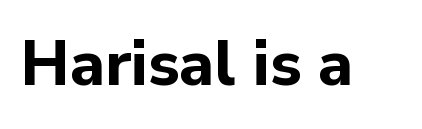
{"serif": "no", "italic": "no", "bold": "yes", "weight": "bold", "width": "normal", "stroke_contrast": "low", "x_height": "medium", "monospaced": "no", "underline": "no", "letter_spacing": "normal", "letter_spacing_em": 0.0, "glyph_px": 63}
